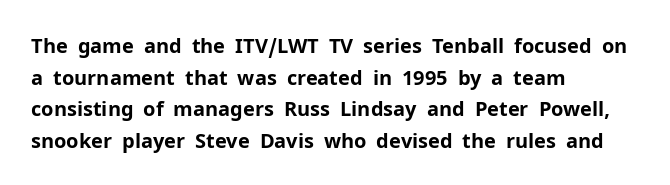
If you drew a line through each stem, it would be perfectly vertical. Nobody drew a line under any word here. A full-strength bold gives these letters their thick strokes. Honestly, the letter spacing is just normal — you wouldn't notice it. Left-aligned paragraph, ragged on the right.
